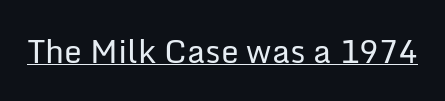
The image shows 32 px regular-weight sans-serif type, upright; set normal letter spacing, underlined; low stroke contrast and a medium x-height.
